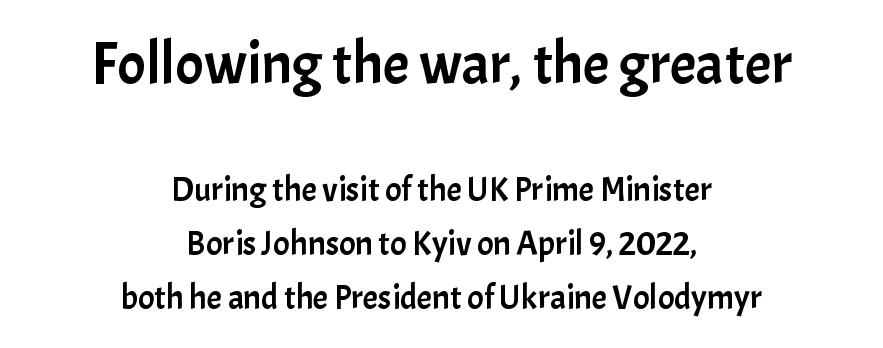
Honestly, the letter spacing is just normal — you wouldn't notice it. Whoever set this made the first block the dominant, larger element. Decoration check: the copy has no underline. Rows of type keep a routine distance in the vertical direction.
